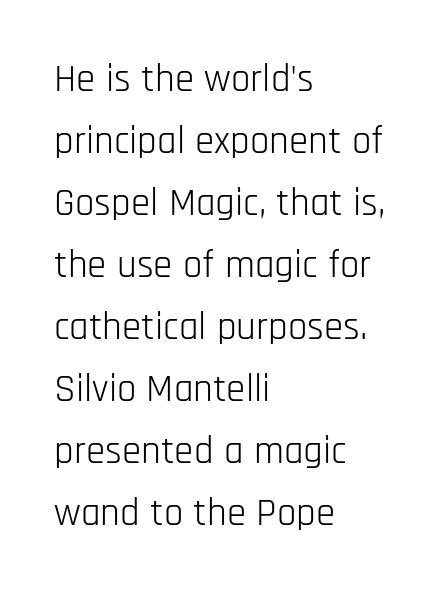
The image shows 39 px light, condensed sans-serif type, upright; set left-aligned, normal line spacing (1.59x), normal letter spacing, not underlined; low stroke contrast and a large x-height.
